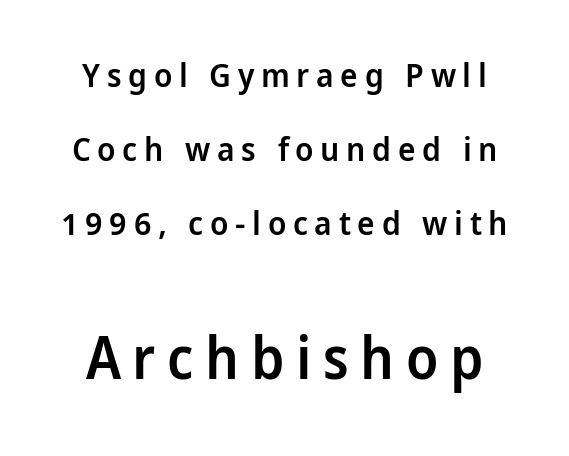
The image shows 58 px semibold, condensed sans-serif type, upright; set loose line spacing (2.24x), unusually wide letter spacing (+0.2 em), not underlined; the second (bottom) block is 1.76x larger; low stroke contrast and a large x-height.
